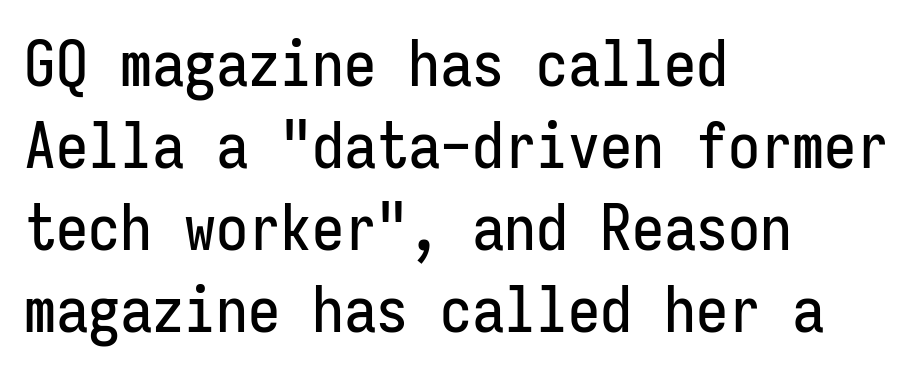
{"serif": "no", "italic": "no", "width": "condensed", "stroke_contrast": "low", "x_height": "medium", "monospaced": "yes", "underline": "no", "align": "left", "line_spacing": "normal", "line_spacing_ratio": 1.28, "letter_spacing": "normal", "letter_spacing_em": 0.0, "glyph_px": 64}
